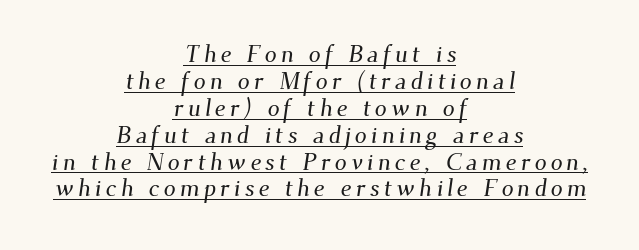
{"underline": "yes", "align": "center", "line_spacing": "tight", "line_spacing_ratio": 1.12, "glyph_px": 24}
